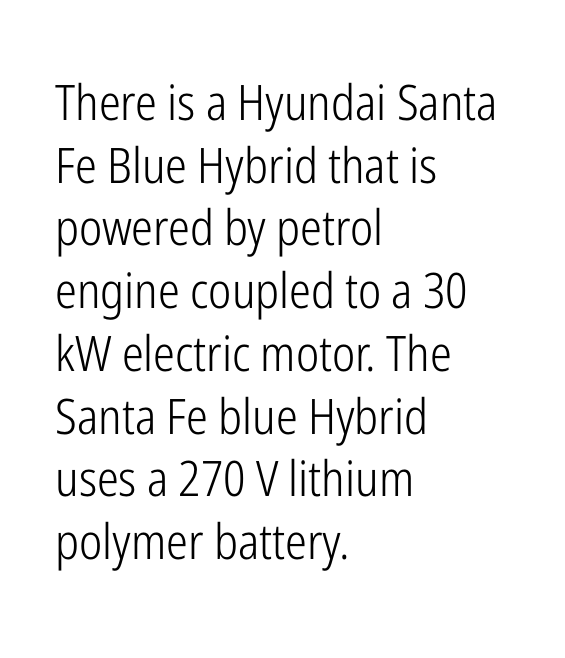
{"serif": "no", "italic": "no", "bold": "no", "weight": "light", "width": "condensed", "stroke_contrast": "low", "x_height": "medium", "monospaced": "no", "underline": "no", "align": "left", "line_spacing": "normal", "line_spacing_ratio": 1.28, "letter_spacing": "normal", "letter_spacing_em": 0.0, "glyph_px": 49}
